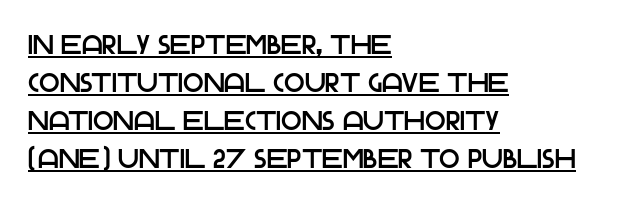
{"italic": "no", "underline": "yes", "align": "left", "line_spacing": "normal", "line_spacing_ratio": 1.41, "letter_spacing": "normal", "letter_spacing_em": 0.0, "glyph_px": 27}
